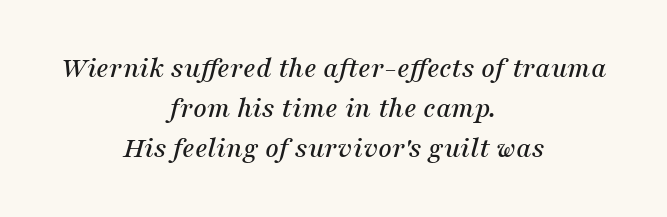
The image shows 30 px serif type, italic (leaning right); set centered, normal line spacing (1.33x), normal letter spacing, not underlined; medium stroke contrast and a medium x-height.
